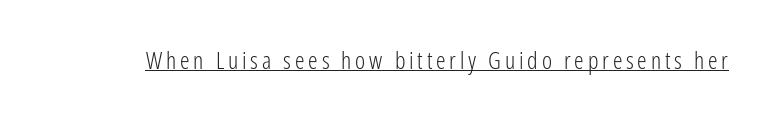
The image shows 24 px text type, upright; set underlined.
